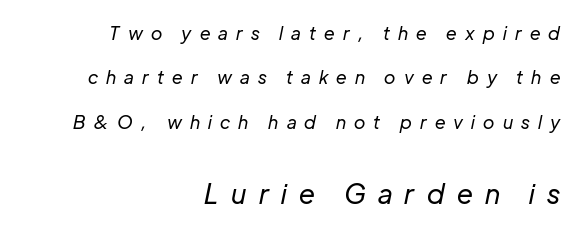
Q: Is the text bold? A: No.
Q: Is the text italic (slanted)? A: Yes, it leans right by about 12 degrees.
Q: Is the text underlined? A: No.
Q: How is the paragraph aligned? A: Right-aligned.
Q: Is the spacing between letters normal or unusually wide? A: Unusually wide.
Q: Is the spacing between lines tight, normal or loose? A: Loose.
Q: Which block of text is set in a larger size, the first (top) or the second (bottom)? A: The second (bottom) one.
